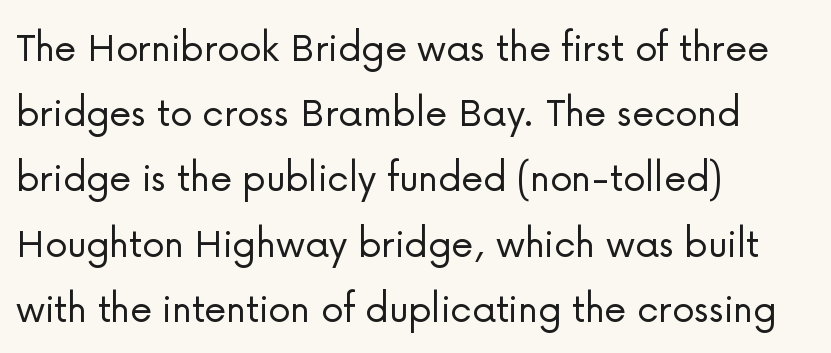
{"serif": "no", "italic": "no", "bold": "no", "weight": "light", "width": "normal", "stroke_contrast": "low", "x_height": "medium", "monospaced": "no", "underline": "no", "align": "left", "line_spacing": "normal", "line_spacing_ratio": 1.45, "letter_spacing": "normal", "letter_spacing_em": 0.0, "glyph_px": 45}
